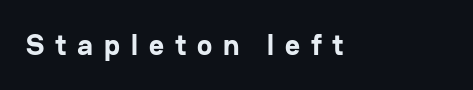
The image shows 29 px bold sans-serif type, upright; set unusually wide letter spacing (+0.37 em), not underlined; low stroke contrast and a medium x-height.
